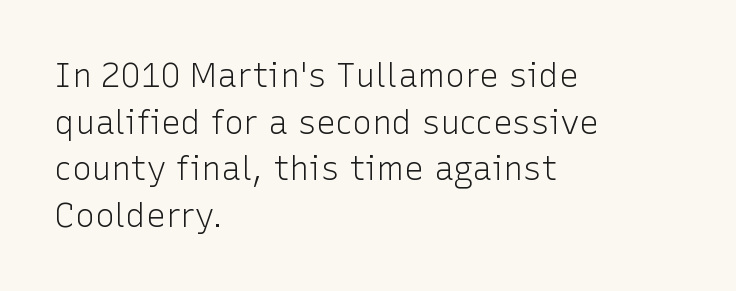
Q: Is the text bold? A: No.
Q: Is the text italic (slanted)? A: No, it is upright.
Q: Is the typeface a serif or a sans-serif typeface? A: Sans-serif.
Q: Is the text underlined? A: No.
Q: How is the paragraph aligned? A: Left-aligned.
Q: Is the spacing between letters normal or unusually wide? A: Normal.
Q: Is the spacing between lines tight, normal or loose? A: Normal.
Q: Width (condensed, normal, or wide)? A: Normal.
Q: Stroke contrast? A: Low.
Q: x-height? A: Medium.
Q: Monospaced? A: No.
